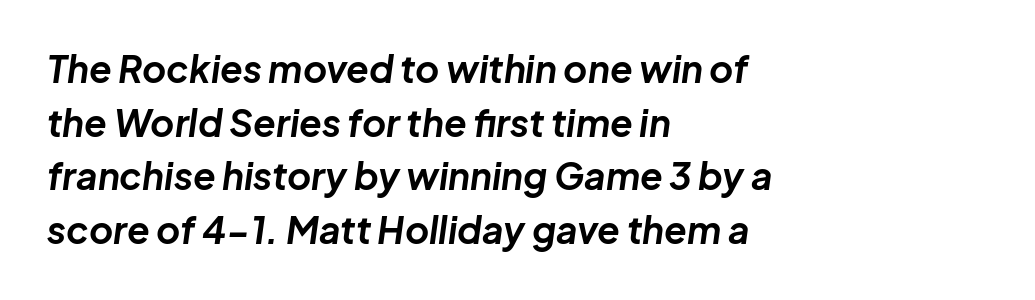
{"italic": "yes", "lean": "right", "slant_degrees": 8, "bold": "yes", "weight": "bold", "width": "normal", "stroke_contrast": "low", "x_height": "medium", "monospaced": "no", "underline": "no", "align": "left", "line_spacing": "normal", "line_spacing_ratio": 1.45, "letter_spacing": "normal", "letter_spacing_em": 0.0, "glyph_px": 37}
